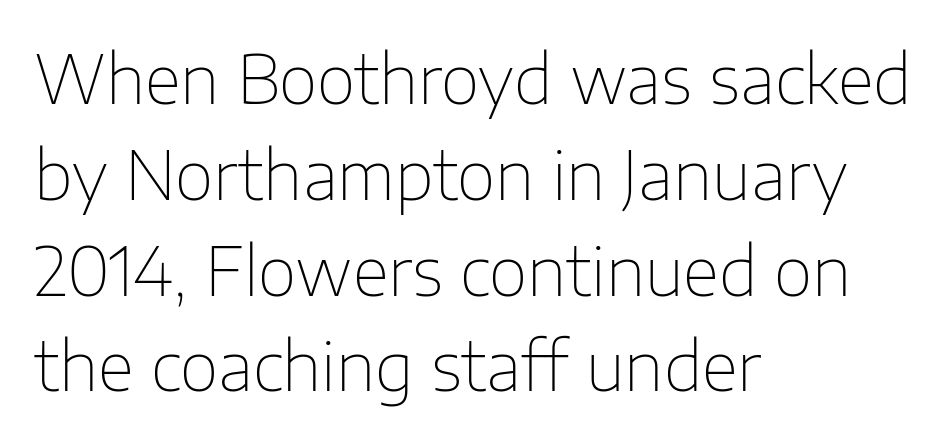
Q: Is the text bold? A: No.
Q: Is the text italic (slanted)? A: No, it is upright.
Q: Is the typeface a serif or a sans-serif typeface? A: Sans-serif.
Q: Is the text underlined? A: No.
Q: How is the paragraph aligned? A: Left-aligned.
Q: Is the spacing between letters normal or unusually wide? A: Normal.
Q: Is the spacing between lines tight, normal or loose? A: Normal.
Q: Width (condensed, normal, or wide)? A: Normal.
Q: Stroke contrast? A: Low.
Q: x-height? A: Medium.
Q: Monospaced? A: No.
